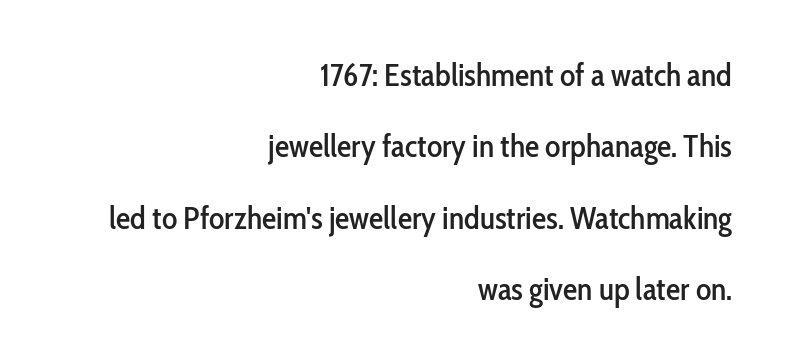
The image shows 32 px condensed sans-serif type, upright; set right-aligned, loose line spacing (2.23x), normal letter spacing, not underlined; low stroke contrast and a medium x-height.
